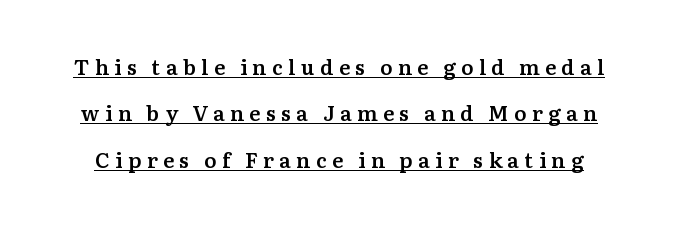
Q: Is the text bold? A: Semi-bold.
Q: Is the text italic (slanted)? A: No, it is upright.
Q: Is the text underlined? A: Yes.
Q: Is the spacing between letters normal or unusually wide? A: Unusually wide.
Q: Is the spacing between lines tight, normal or loose? A: Loose.
